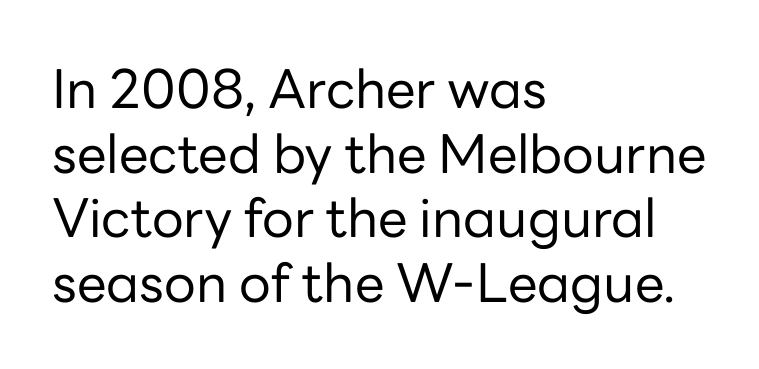
Q: Is the text bold? A: No.
Q: Is the text italic (slanted)? A: No, it is upright.
Q: Is the typeface a serif or a sans-serif typeface? A: Sans-serif.
Q: Is the text underlined? A: No.
Q: How is the paragraph aligned? A: Left-aligned.
Q: Is the spacing between letters normal or unusually wide? A: Normal.
Q: Width (condensed, normal, or wide)? A: Normal.
Q: Stroke contrast? A: Low.
Q: x-height? A: Medium.
Q: Monospaced? A: No.
